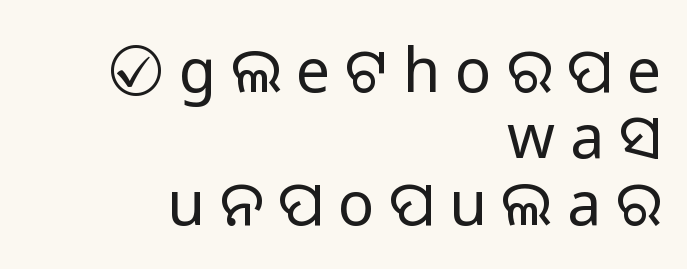
The string is rendered with underlining switched off. The letters stand straight up with perfectly vertical stems. Compared with a typical body face, this is equally light or lighter still. You could only call the tracking loose — the letters float apart.
